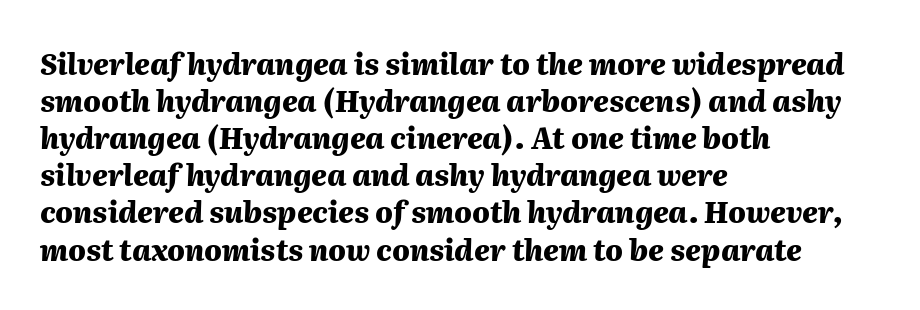
This sample uses an oblique cut, with every glyph tilted off the vertical. Strong, thick strokes mark this as bold type. All the whitespace from short lines collects on the right. A typesetter would call this proportional, since set widths differ per character. Regarding leading, the lines here are spaced in the standard way.
